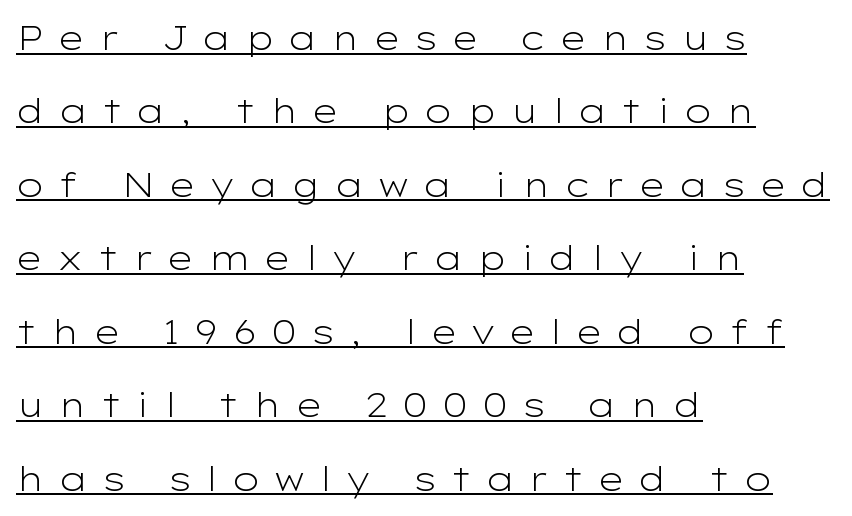
The image shows 34 px light, wide sans-serif type, upright; set left-aligned, loose line spacing (2.16x), unusually wide letter spacing (+0.4 em), underlined; low stroke contrast and a medium x-height.
